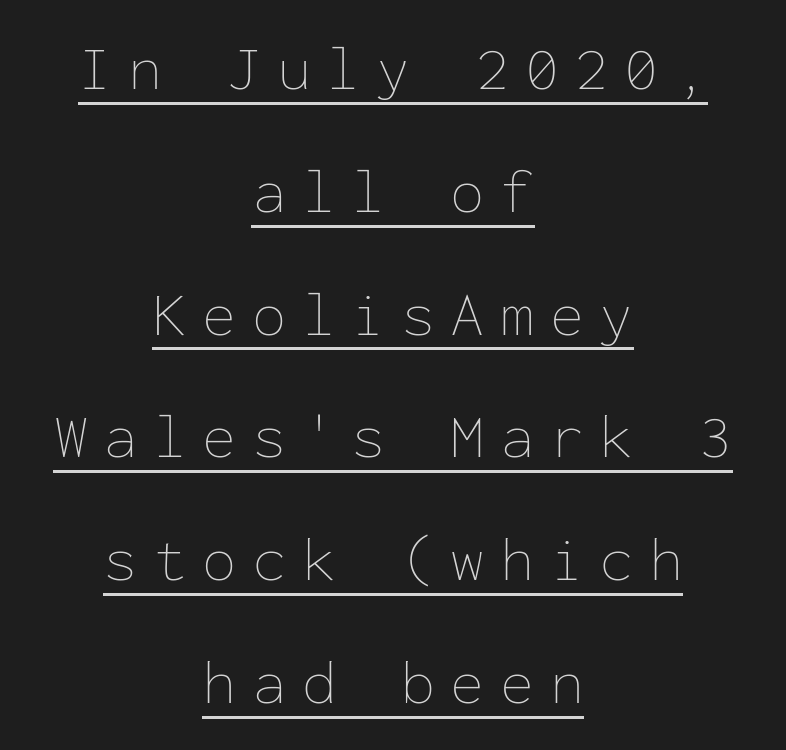
The typesetter has applied underlining to the passage shown. The type sits square on the baseline with zero lean. If you folded the block vertically in half, each line would mirror itself in length. This sample uses expanded letter spacing, leaving extra air between glyphs. Think standard paragraph weight, or any step lighter than that.
